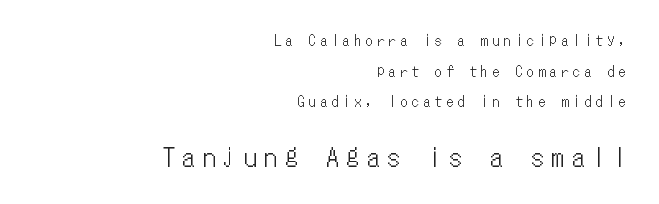
The image shows 25 px text type, upright; set right-aligned, loose line spacing (2.18x), unusually wide letter spacing (+0.32 em), not underlined; the second (bottom) block is 1.79x larger.
